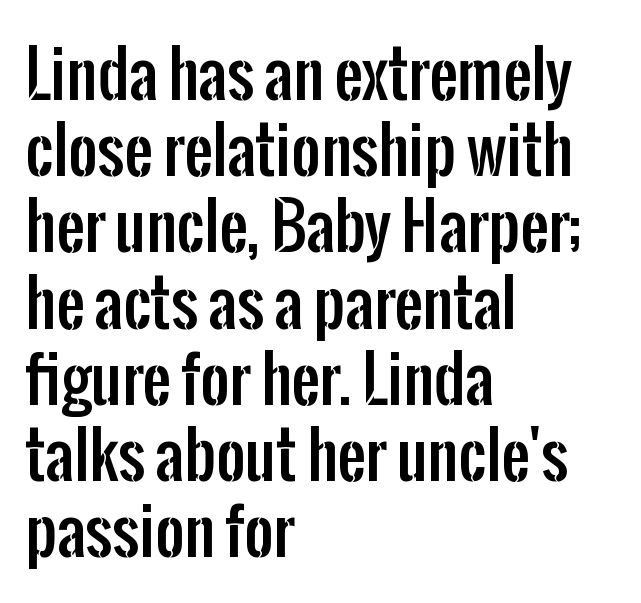
The image shows 63 px condensed sans-serif type, upright; set left-aligned, line spacing 1.21x, normal letter spacing, not underlined; low stroke contrast and a medium x-height.
